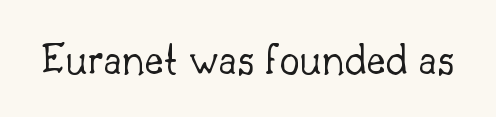
{"italic": "no", "bold": "no", "weight": "light", "width": "normal", "stroke_contrast": "low", "x_height": "small", "monospaced": "no", "underline": "no", "letter_spacing": "normal", "letter_spacing_em": 0.0, "glyph_px": 45}
